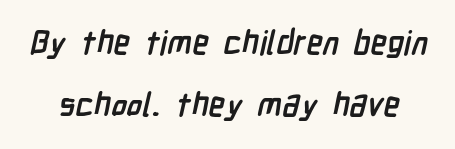
{"serif": "no", "bold": "yes", "weight": "semibold", "width": "condensed", "stroke_contrast": "low", "x_height": "medium", "monospaced": "no", "underline": "no", "line_spacing_ratio": 1.88, "letter_spacing": "normal", "letter_spacing_em": 0.0, "glyph_px": 33}
